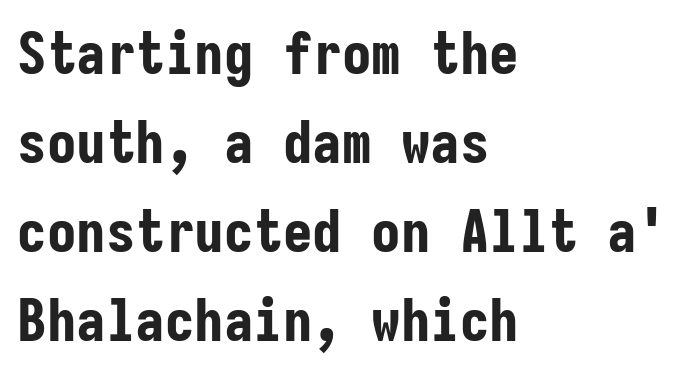
The image shows 59 px bold, condensed sans-serif type, upright, monospaced; set left-aligned, normal line spacing (1.51x), normal letter spacing, not underlined; low stroke contrast and a medium x-height.
